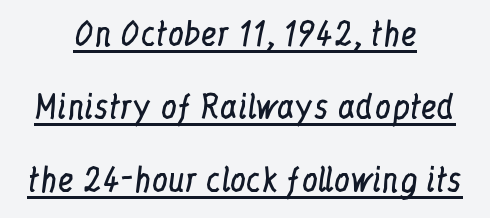
{"serif": "yes", "bold": "no", "weight": "regular", "width": "condensed", "stroke_contrast": "low", "x_height": "medium", "monospaced": "no", "underline": "yes", "align": "center", "line_spacing": "loose", "line_spacing_ratio": 2.28, "letter_spacing": "normal", "letter_spacing_em": 0.0, "glyph_px": 32}
